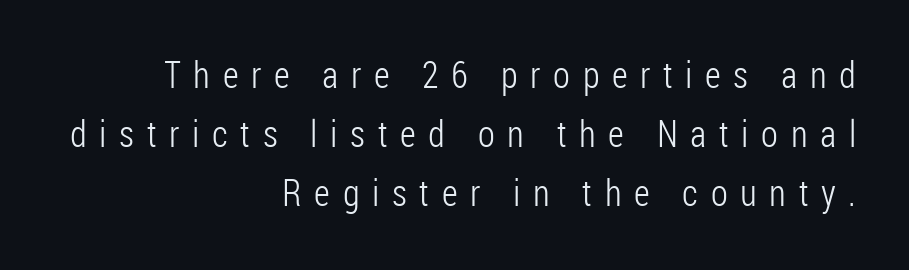
This sample uses a sans-serif face. The face looks like a standard text weight, possibly lighter. Line spacing here is normal. Just letters on the line, the space beneath them empty.
